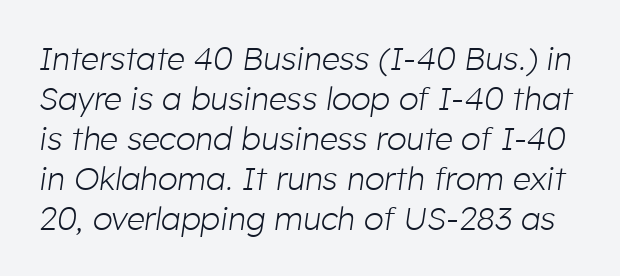
Q: Is the text bold? A: No.
Q: Is the text italic (slanted)? A: Yes, it leans right by about 8 degrees.
Q: Is the text underlined? A: No.
Q: Is the spacing between letters normal or unusually wide? A: Normal.
Q: Is the spacing between lines tight, normal or loose? A: Normal.
Q: Width (condensed, normal, or wide)? A: Normal.
Q: Stroke contrast? A: Low.
Q: x-height? A: Medium.
Q: Monospaced? A: No.
